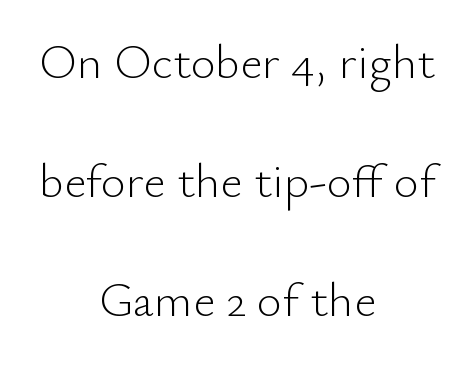
The image shows 48 px light sans-serif type, upright; set centered, loose line spacing (2.48x), normal letter spacing, not underlined; low stroke contrast and a small x-height.
